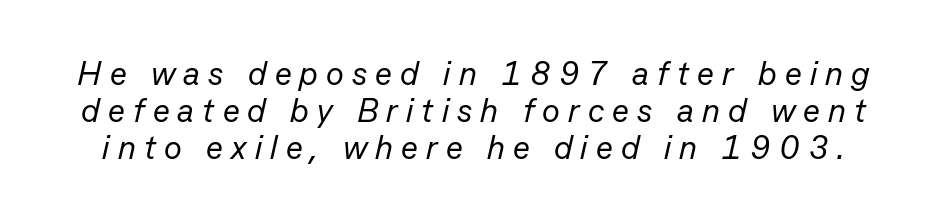
{"italic": "yes", "lean": "right", "slant_degrees": 13, "bold": "no", "weight": "regular", "width": "normal", "stroke_contrast": "low", "x_height": "medium", "monospaced": "no", "underline": "no", "line_spacing": "tight", "line_spacing_ratio": 1.12, "letter_spacing": "wide", "letter_spacing_em": 0.25, "glyph_px": 33}
